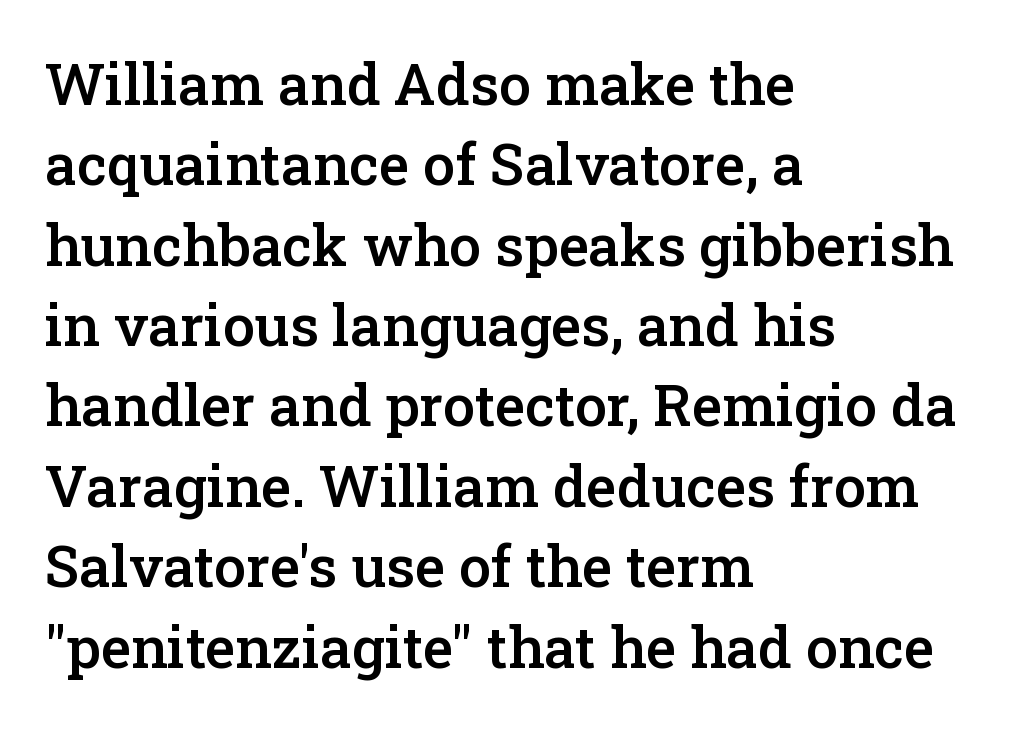
The image shows 57 px semibold serif type, upright; set left-aligned, normal line spacing (1.41x), normal letter spacing, not underlined; low stroke contrast and a medium x-height.
